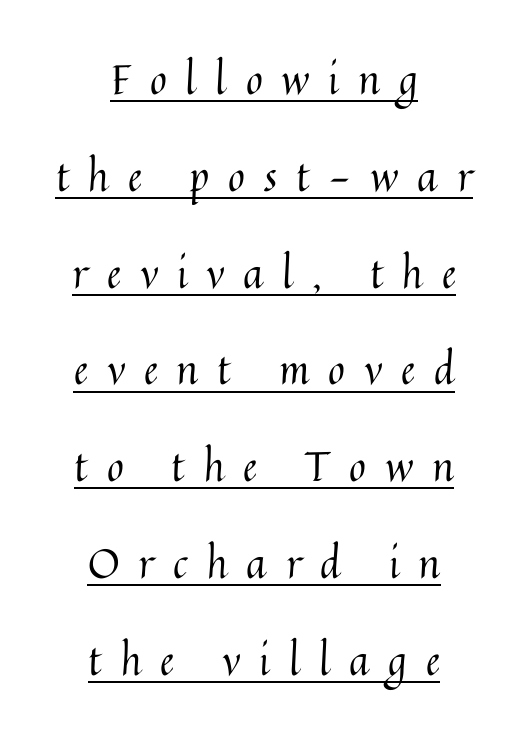
{"bold": "no", "weight": "regular", "width": "normal", "stroke_contrast": "medium", "x_height": "medium", "monospaced": "no", "underline": "yes", "align": "center", "line_spacing": "loose", "line_spacing_ratio": 2.36, "letter_spacing": "wide", "letter_spacing_em": 0.46, "glyph_px": 41}
